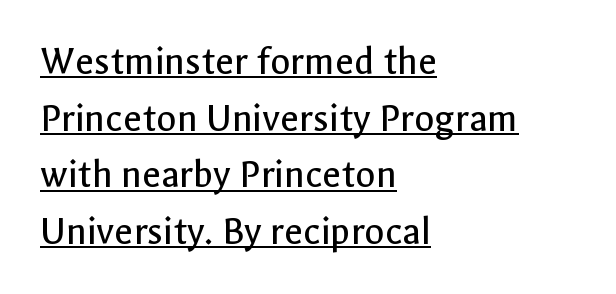
The image shows 41 px regular-weight sans-serif type, upright; set left-aligned, normal line spacing (1.38x), normal letter spacing, underlined; a medium x-height.
